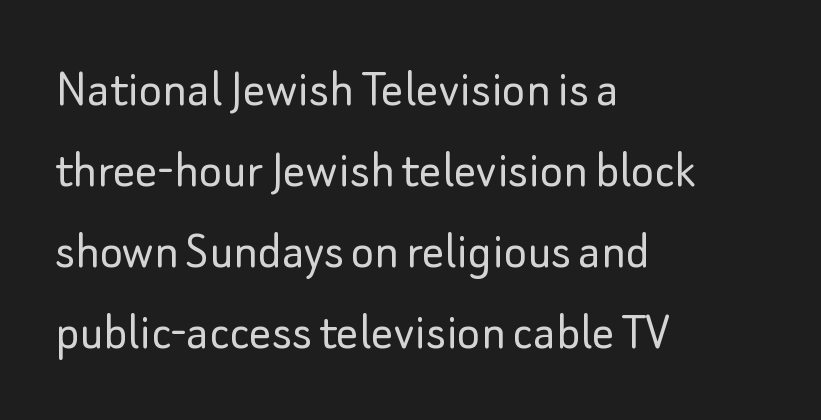
The image shows 55 px light sans-serif type, upright; set left-aligned, normal line spacing (1.47x), normal letter spacing, not underlined; low stroke contrast and a small x-height.
